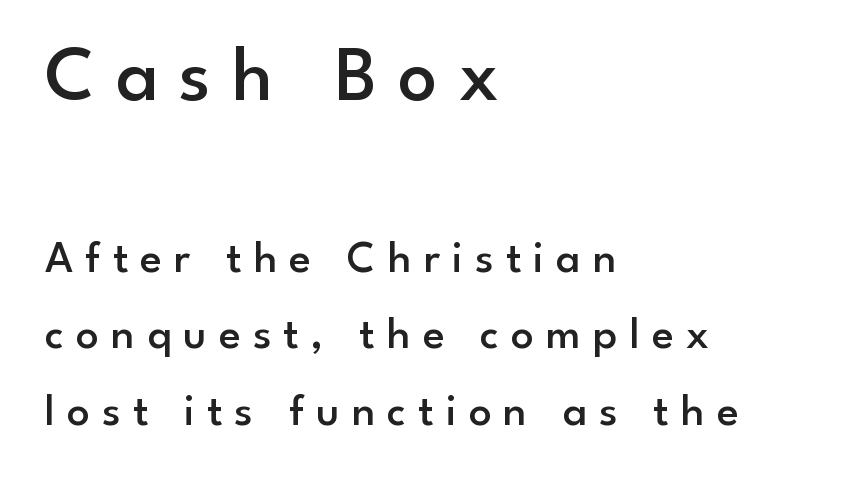
The image shows 78 px semibold sans-serif type, upright; set left-aligned, normal line spacing (1.7x), unusually wide letter spacing (+0.27 em), not underlined; the first (top) block is 1.73x larger; low stroke contrast and a small x-height.
